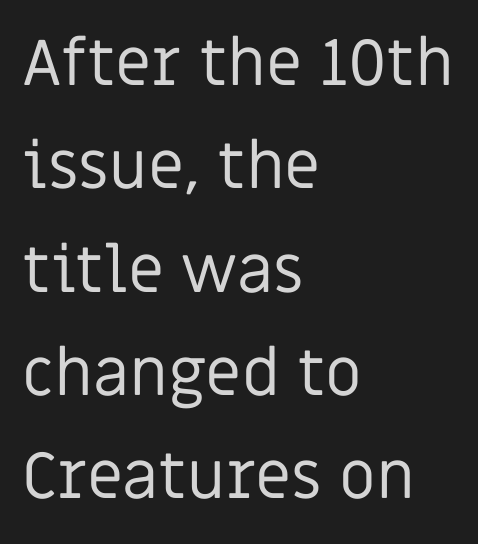
{"serif": "no", "italic": "no", "bold": "no", "weight": "regular", "width": "normal", "stroke_contrast": "low", "x_height": "large", "monospaced": "no", "underline": "no", "align": "left", "line_spacing": "normal", "line_spacing_ratio": 1.59, "letter_spacing": "normal", "letter_spacing_em": 0.0, "glyph_px": 65}
